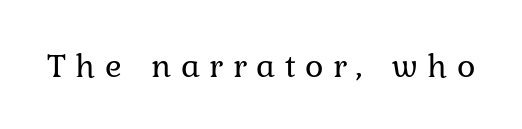
Q: Is the text bold? A: No.
Q: Is the text italic (slanted)? A: No, it is upright.
Q: Is the typeface a serif or a sans-serif typeface? A: Serif.
Q: Is the text underlined? A: No.
Q: Is the spacing between letters normal or unusually wide? A: Unusually wide.
Q: Width (condensed, normal, or wide)? A: Normal.
Q: Stroke contrast? A: Low.
Q: x-height? A: Medium.
Q: Monospaced? A: No.
